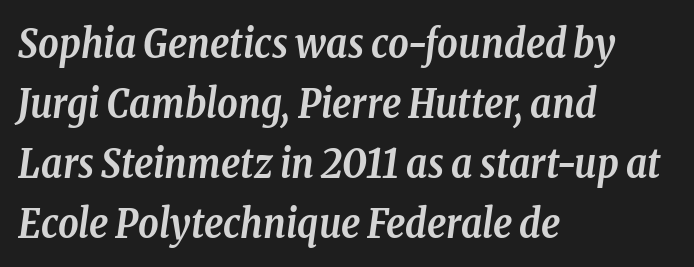
The image shows 40 px semibold, condensed serif type, italic (leaning right); set left-aligned, normal line spacing (1.5x), normal letter spacing, not underlined; low stroke contrast and a medium x-height.
